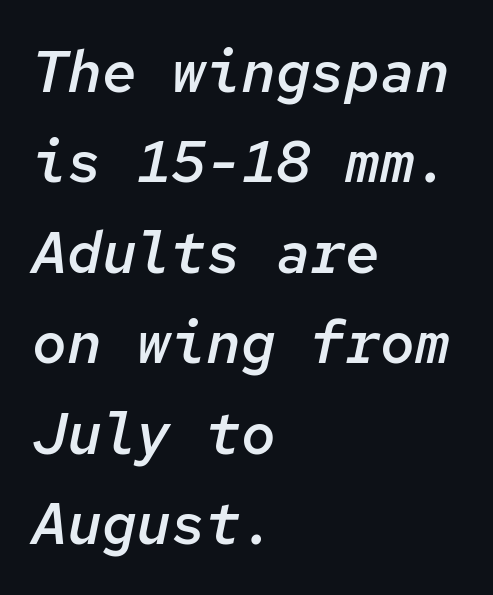
The image shows 58 px semibold type, italic (leaning right), monospaced; set left-aligned, normal line spacing (1.56x), normal letter spacing, not underlined; low stroke contrast and a medium x-height.
